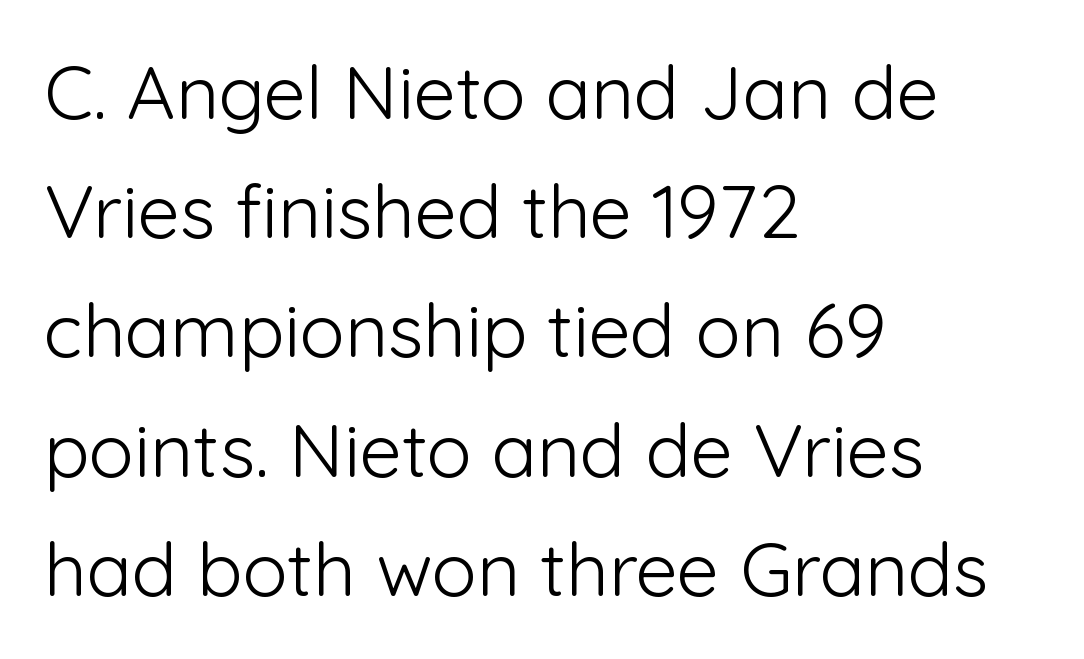
{"serif": "no", "italic": "no", "bold": "no", "weight": "light", "width": "normal", "stroke_contrast": "low", "x_height": "medium", "monospaced": "no", "underline": "no", "align": "left", "line_spacing": "normal", "line_spacing_ratio": 1.59, "letter_spacing": "normal", "letter_spacing_em": 0.0, "glyph_px": 75}
